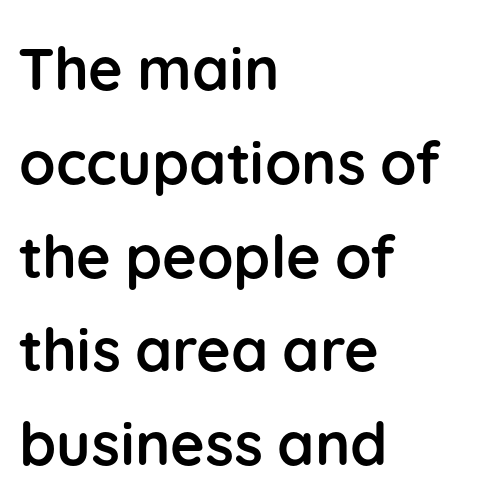
Stroke thickness is high; the sample reads as a true bold. Does extra space separate the letters? No, they use regular spacing. Alignment: flush left. No italicization has been applied; the sample stays upright. The letters carry no serifs — their stems end cleanly without finishing strokes. The line-height multiplier appears to be the usual default.
